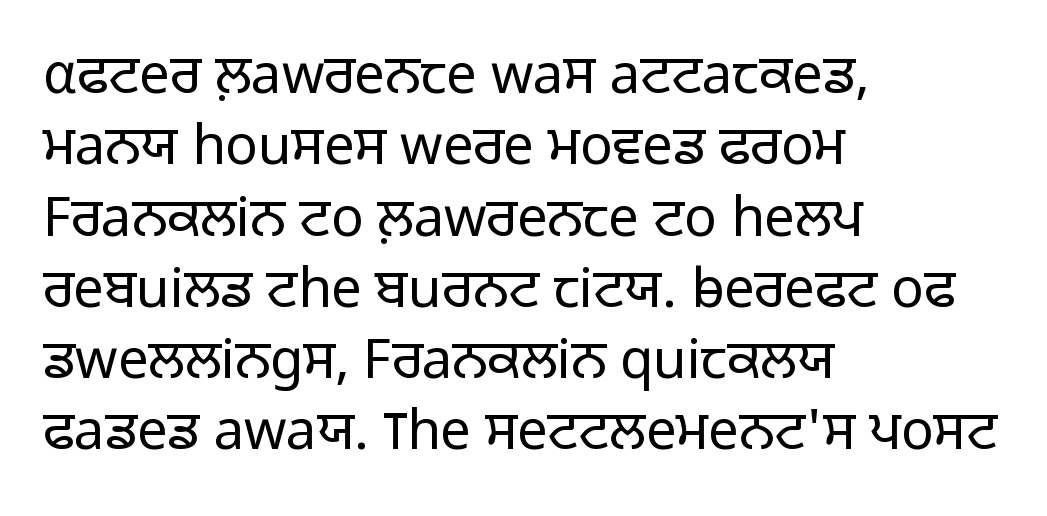
Q: Is the text bold? A: No.
Q: Is the text italic (slanted)? A: No, it is upright.
Q: Is the typeface a serif or a sans-serif typeface? A: Sans-serif.
Q: Is the text underlined? A: No.
Q: How is the paragraph aligned? A: Left-aligned.
Q: Is the spacing between letters normal or unusually wide? A: Normal.
Q: Is the spacing between lines tight, normal or loose? A: Normal.
Q: Width (condensed, normal, or wide)? A: Normal.
Q: Stroke contrast? A: Low.
Q: x-height? A: Medium.
Q: Monospaced? A: No.
